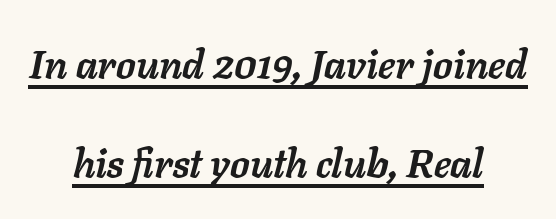
{"italic": "yes", "lean": "right", "slant_degrees": 11, "bold": "yes", "weight": "semibold", "width": "normal", "stroke_contrast": "low", "x_height": "medium", "monospaced": "no", "underline": "yes", "align": "center", "line_spacing": "loose", "line_spacing_ratio": 2.48, "letter_spacing": "normal", "letter_spacing_em": 0.0, "glyph_px": 40}
